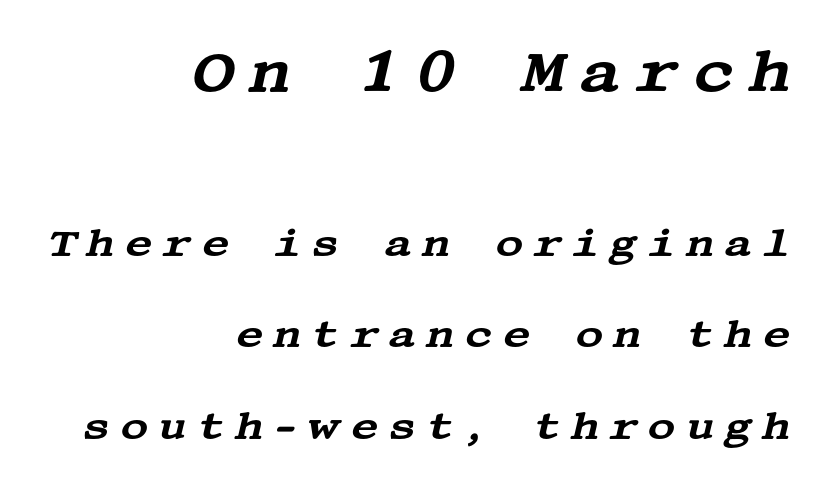
The image shows 58 px wide serif type, italic (leaning right); set right-aligned, loose line spacing (2.34x), unusually wide letter spacing (+0.24 em), not underlined; the first (top) block is 1.49x larger; medium stroke contrast and a large x-height.
